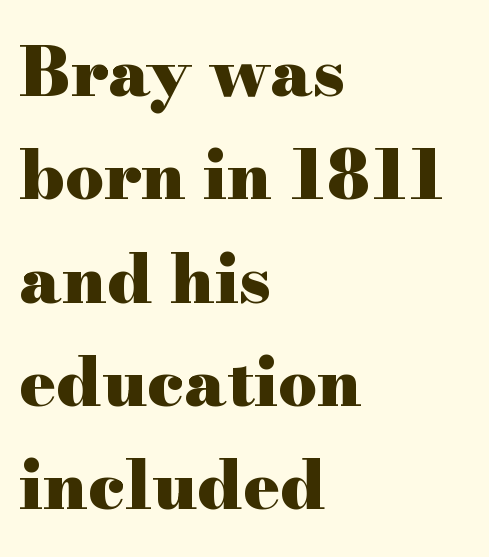
Q: Is the text bold? A: Yes.
Q: Is the text italic (slanted)? A: No, it is upright.
Q: Is the typeface a serif or a sans-serif typeface? A: Serif.
Q: Is the text underlined? A: No.
Q: How is the paragraph aligned? A: Left-aligned.
Q: Is the spacing between letters normal or unusually wide? A: Normal.
Q: Is the spacing between lines tight, normal or loose? A: Normal.
Q: Width (condensed, normal, or wide)? A: Wide.
Q: Stroke contrast? A: High.
Q: x-height? A: Small.
Q: Monospaced? A: No.
